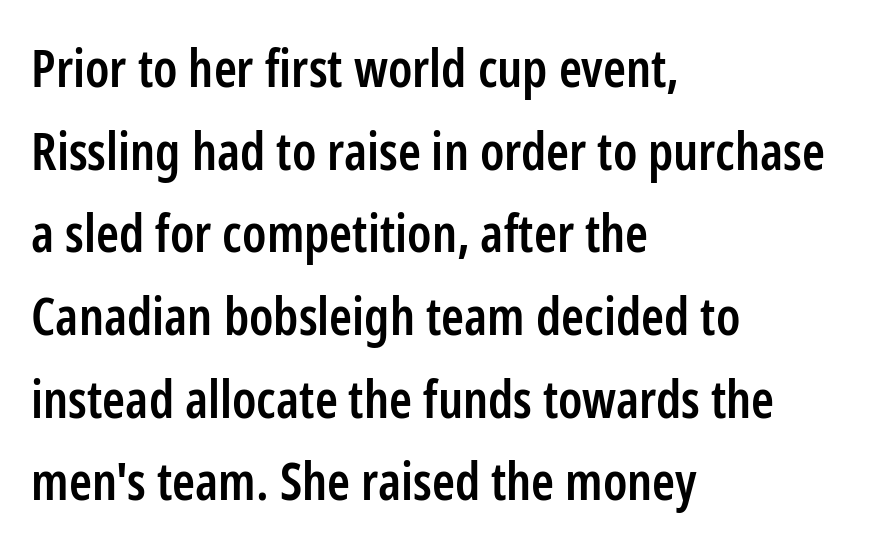
The image shows 52 px semibold, condensed sans-serif type, upright; set left-aligned, normal line spacing (1.59x), normal letter spacing, not underlined; low stroke contrast and a medium x-height.
